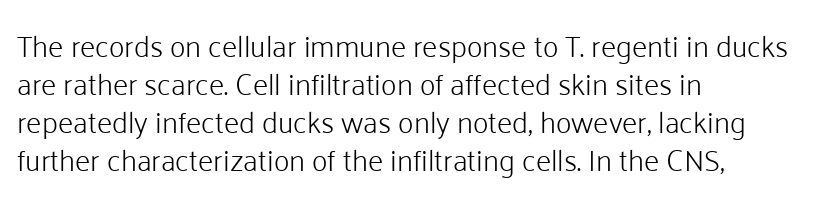
The image shows 30 px light sans-serif type, upright; set left-aligned, normal line spacing (1.27x), normal letter spacing, not underlined; low stroke contrast and a medium x-height.
